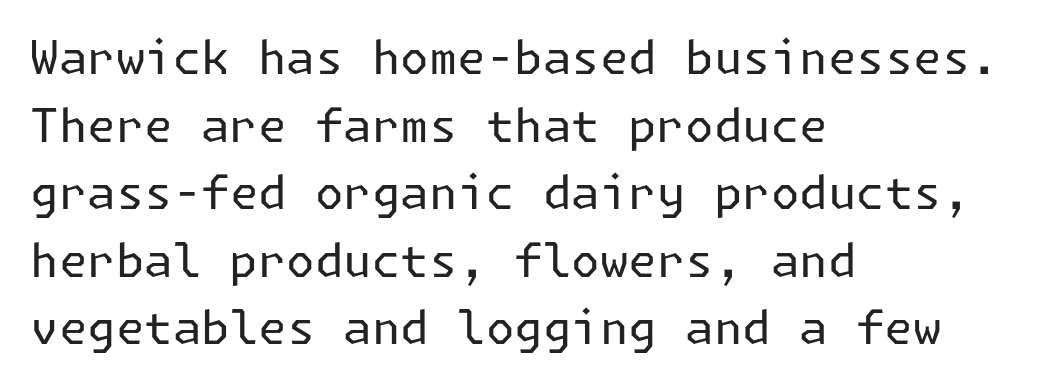
Q: Is the text bold? A: No.
Q: Is the text italic (slanted)? A: No, it is upright.
Q: Is the typeface a serif or a sans-serif typeface? A: Sans-serif.
Q: Is the text underlined? A: No.
Q: How is the paragraph aligned? A: Left-aligned.
Q: Is the spacing between letters normal or unusually wide? A: Normal.
Q: Is the spacing between lines tight, normal or loose? A: Normal.
Q: Width (condensed, normal, or wide)? A: Normal.
Q: Stroke contrast? A: Low.
Q: x-height? A: Medium.
